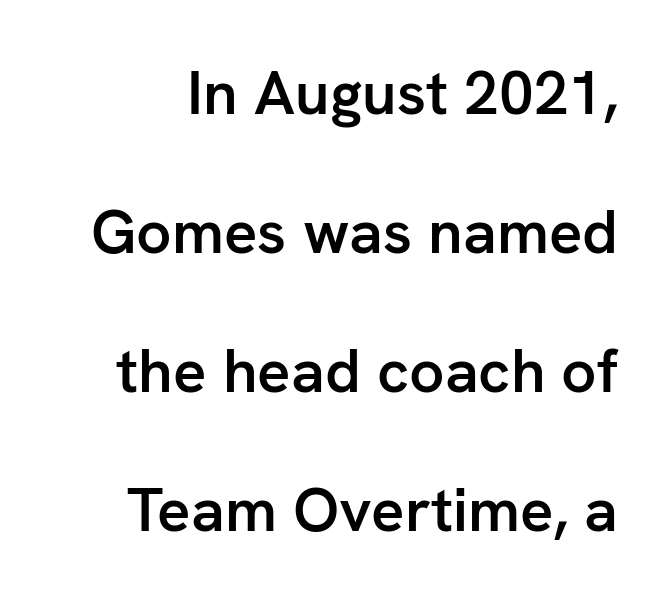
{"serif": "no", "italic": "no", "bold": "semi", "weight": "semibold", "width": "normal", "stroke_contrast": "low", "x_height": "medium", "monospaced": "no", "underline": "no", "line_spacing": "loose", "line_spacing_ratio": 2.24, "letter_spacing": "normal", "letter_spacing_em": 0.0, "glyph_px": 62}
